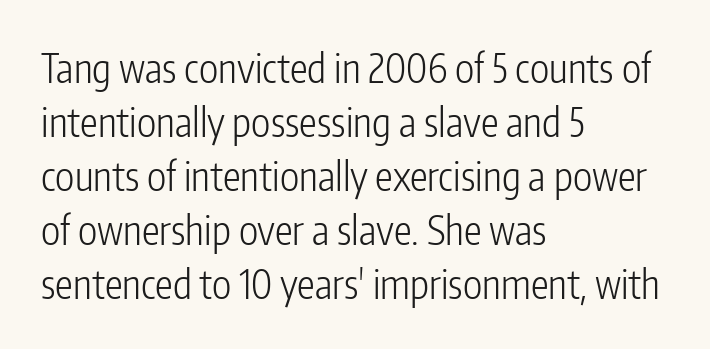
Compared with a centered layout, this one pins lines to the left instead. No italicization has been applied; the sample stays upright. The type is set solid horizontally, with unmodified tracking. Looks like regular typesetting: each glyph gets only the width it needs. The passage shown is not bold in any degree. The font family rendered here belongs to the sans-serif group.
